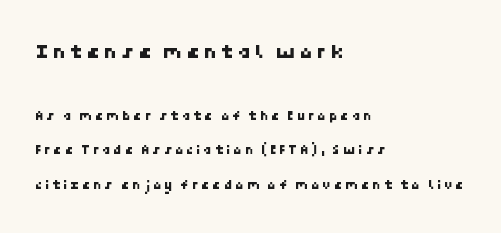
{"underline": "no", "align": "left", "line_spacing": "loose", "line_spacing_ratio": 2.47, "larger_block": "first", "size_ratio": 1.5, "glyph_px": 21}
